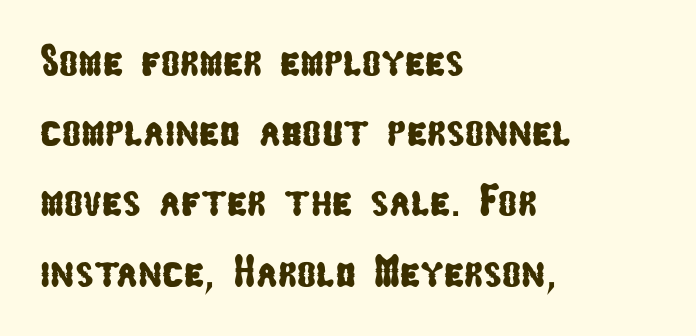
Q: Is the typeface a serif or a sans-serif typeface? A: Sans-serif.
Q: Is the text underlined? A: No.
Q: How is the paragraph aligned? A: Left-aligned.
Q: Is the spacing between letters normal or unusually wide? A: Normal.
Q: Is the spacing between lines tight, normal or loose? A: Normal.
Q: Width (condensed, normal, or wide)? A: Condensed.
Q: Stroke contrast? A: Low.
Q: x-height? A: Medium.
Q: Monospaced? A: No.
